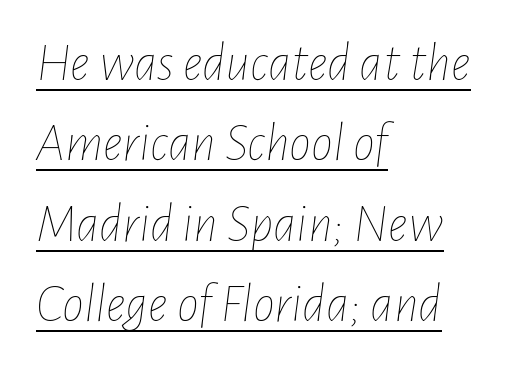
Do the characters align in a grid? No, the font is proportional. The tracking reads as untouched default to a designer's eye. Compared with typical paragraphs, the rows here are spaced about the same. Each stroke keeps to a modest, everyday thickness or less. Style check: oblique. Leftover space on each line is placed entirely after the last word.
